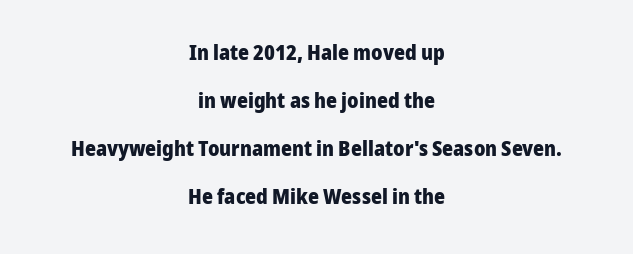
The image shows 21 px bold type, upright; set centered, loose line spacing (2.28x), normal letter spacing, not underlined.
